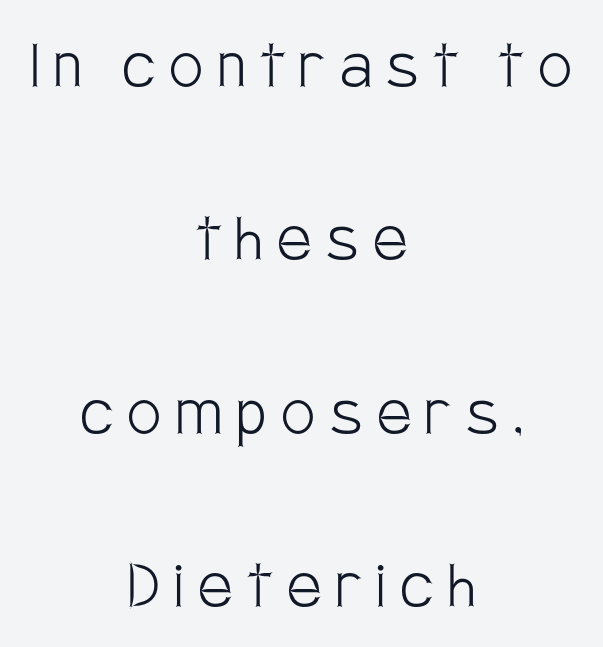
The space beneath each line is pristine and unruled. What's the leading like? Stretched, with rows far apart. Proportional: the letters do not fall into vertical columns. Counters stay open thanks to moderate or lighter strokes. Notice how the stems are strictly vertical — no italics here.
